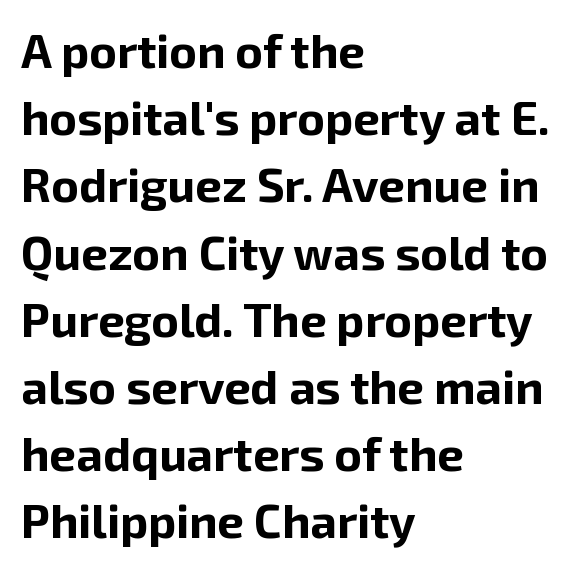
{"serif": "no", "italic": "no", "bold": "yes", "weight": "bold", "width": "normal", "stroke_contrast": "low", "x_height": "medium", "monospaced": "no", "underline": "no", "align": "left", "line_spacing": "normal", "line_spacing_ratio": 1.43, "letter_spacing": "normal", "letter_spacing_em": 0.0, "glyph_px": 47}
